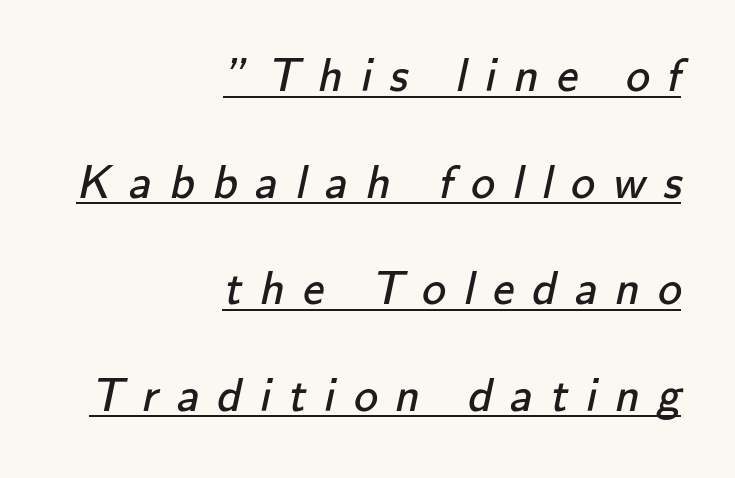
{"serif": "no", "bold": "no", "weight": "regular", "width": "normal", "stroke_contrast": "low", "x_height": "small", "monospaced": "no", "underline": "yes", "align": "right", "line_spacing": "loose", "line_spacing_ratio": 2.22, "letter_spacing": "wide", "letter_spacing_em": 0.37, "glyph_px": 48}
